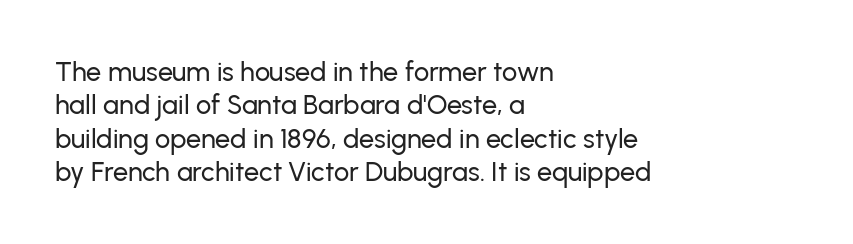
{"italic": "no", "underline": "no", "align": "left", "line_spacing_ratio": 1.24, "letter_spacing": "normal", "letter_spacing_em": 0.0, "glyph_px": 27}
